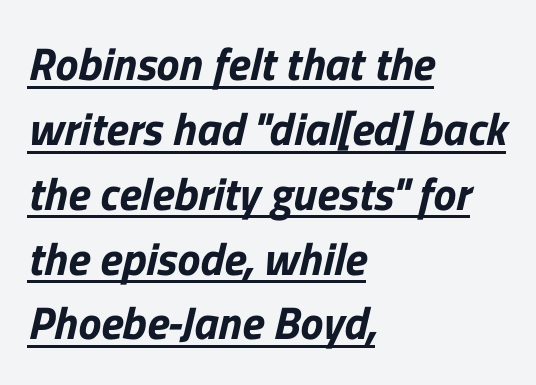
Q: Is the typeface a serif or a sans-serif typeface? A: Sans-serif.
Q: Is the text underlined? A: Yes.
Q: How is the paragraph aligned? A: Left-aligned.
Q: Is the spacing between letters normal or unusually wide? A: Normal.
Q: Is the spacing between lines tight, normal or loose? A: Normal.
Q: Width (condensed, normal, or wide)? A: Normal.
Q: Stroke contrast? A: Low.
Q: x-height? A: Medium.
Q: Monospaced? A: No.
